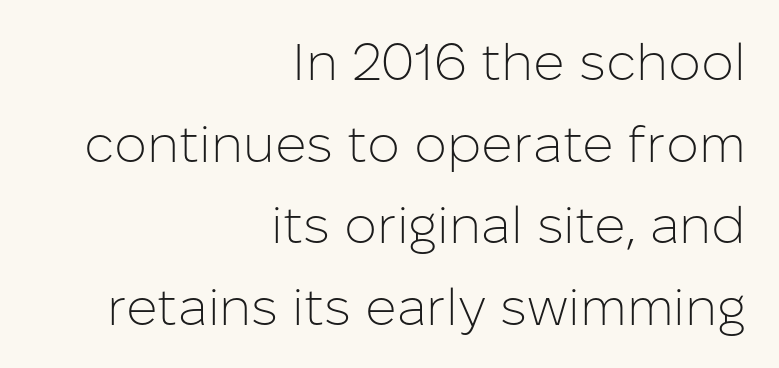
Leading matches the norm, producing a regular column. The face used here is rendered with its standard letterfit. One-word summary of the alignment: right. The lettering holds an erect, upright posture throughout.
